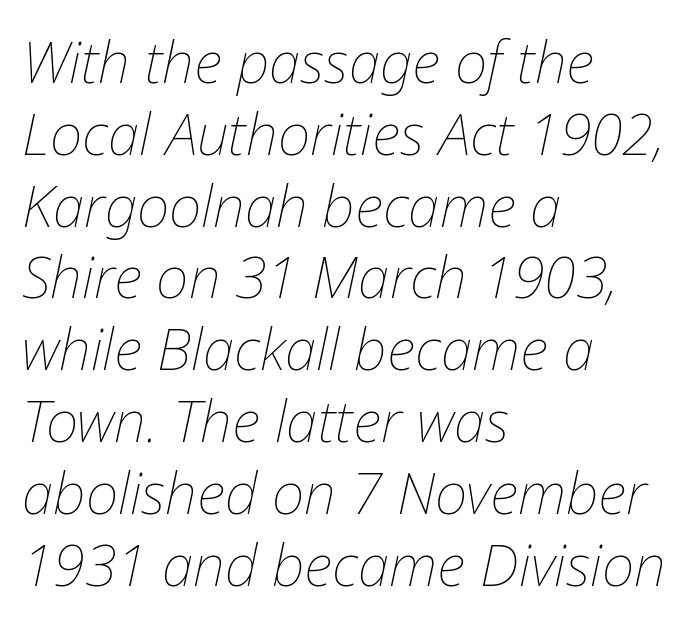
{"italic": "yes", "lean": "right", "slant_degrees": 12, "bold": "no", "weight": "thin", "width": "normal", "stroke_contrast": "low", "x_height": "medium", "monospaced": "no", "underline": "no", "align": "left", "line_spacing": "normal", "line_spacing_ratio": 1.26, "letter_spacing": "normal", "letter_spacing_em": 0.0, "glyph_px": 57}
